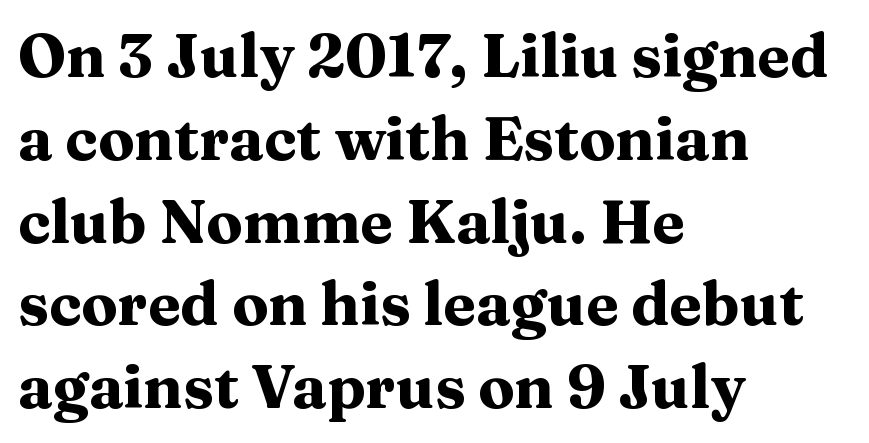
The image shows 60 px heavy, wide serif type, upright; set left-aligned, normal line spacing (1.38x), normal letter spacing, not underlined; medium stroke contrast and a medium x-height.
